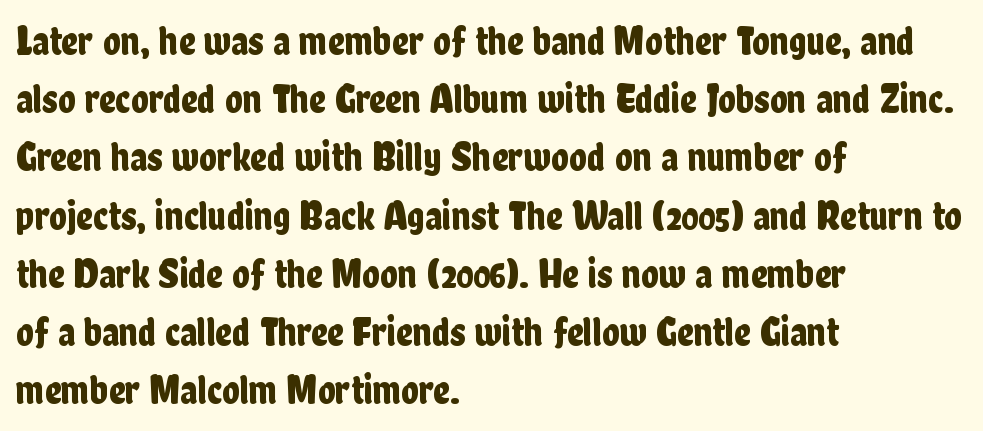
The image shows 41 px condensed sans-serif type, upright; set left-aligned, normal line spacing (1.42x), normal letter spacing, not underlined; low stroke contrast and a medium x-height.
